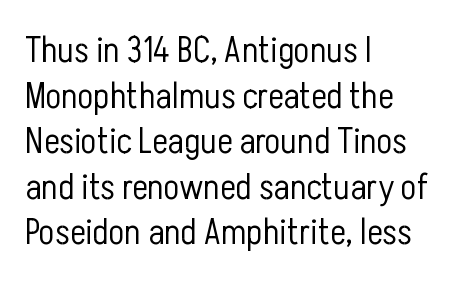
Tall strokes in this sample are plumb rather than angled. Plain, unruled lines of type. Characters follow at the spacing the type designer built in. This sample has the flowing, uneven cadence of proportional lettering. Note: no serifs on the glyphs. Is this a heavy cut? Hardly; it is regular or lighter.
